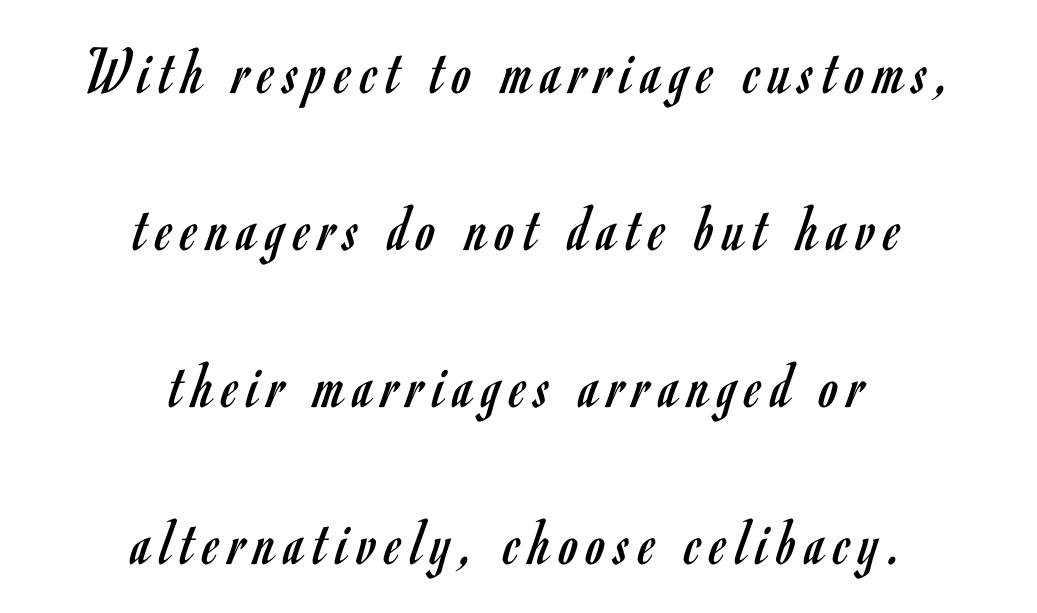
A student would call this center alignment; a typographer would say set centered. Note the varied advance widths — an 'i' is clearly narrower than an 'm'. Lines of text with bare space underneath. The space between consecutive lines is lavish. These lines are composed in type without serifs.
